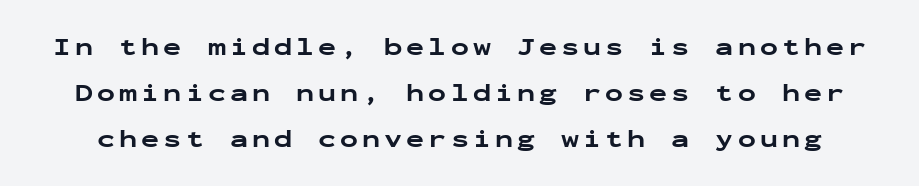
The image shows 24 px bold type, upright; set loose line spacing (1.91x), not underlined.
